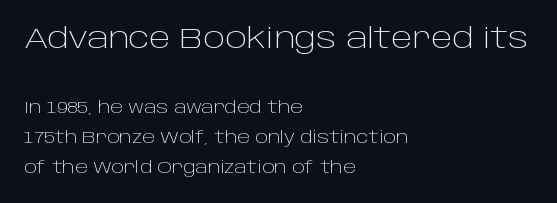
Q: Is the text bold? A: No.
Q: Is the text italic (slanted)? A: No, it is upright.
Q: Is the typeface a serif or a sans-serif typeface? A: Sans-serif.
Q: Is the text underlined? A: No.
Q: How is the paragraph aligned? A: Left-aligned.
Q: Is the spacing between letters normal or unusually wide? A: Normal.
Q: Which block of text is set in a larger size, the first (top) or the second (bottom)? A: The first (top) one.
Q: Width (condensed, normal, or wide)? A: Normal.
Q: Stroke contrast? A: Low.
Q: x-height? A: Large.
Q: Monospaced? A: No.
